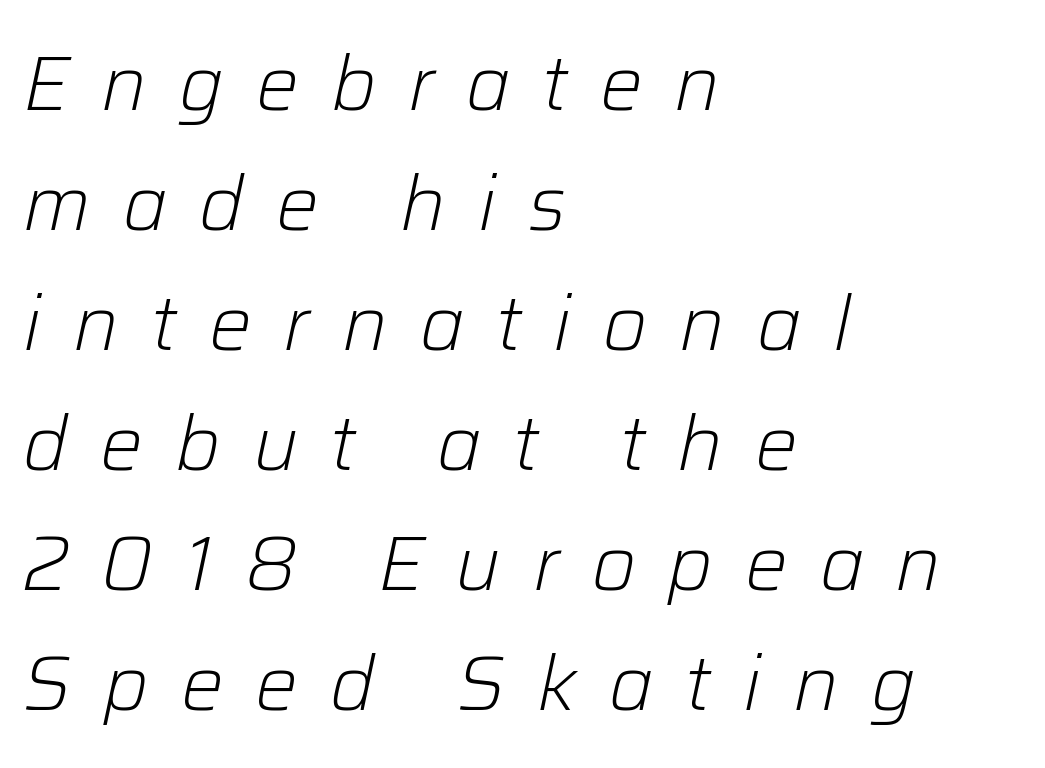
Spacing verdict: proportional, widths tailored to each character. Rule under the text: the space is simply empty. Interline gaps are of average width in this sample. This rendering widens character spacing well past its baseline value. Heft: none added — not bold.
